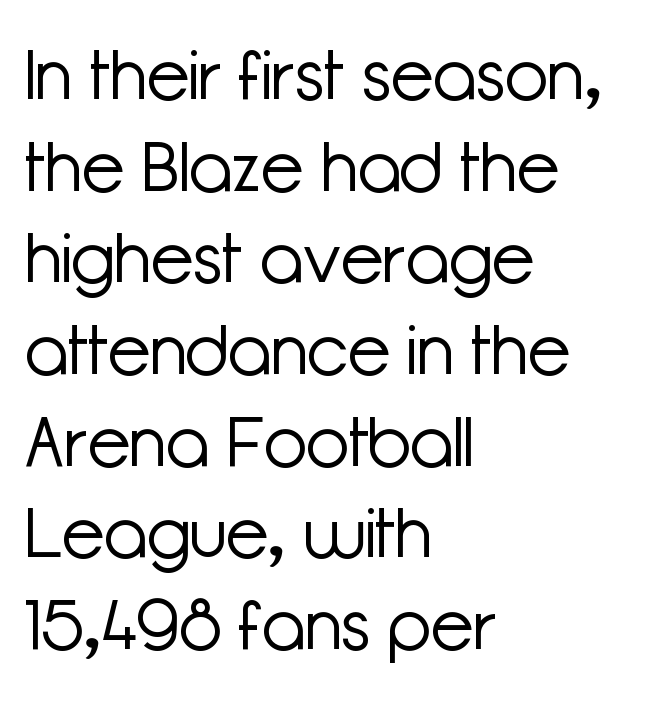
These lines keep a tight, regular rhythm from letter to letter. A typesetter would mark this as roman, not italic. Layout note: lines flush left. The weight would be labelled regular, book, light, or lighter still. Typographically, this falls in the sans-serif category. Plain, unruled lines of type.
